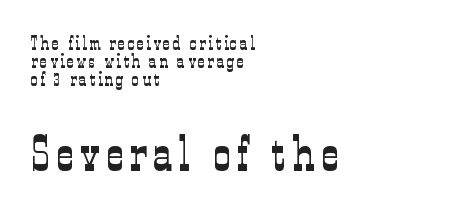
{"serif": "yes", "italic": "no", "bold": "no", "weight": "light", "width": "condensed", "stroke_contrast": "low", "x_height": "medium", "monospaced": "no", "underline": "no", "align": "left", "line_spacing": "tight", "line_spacing_ratio": 0.96, "larger_block": "second", "size_ratio": 2.53, "glyph_px": 48}
